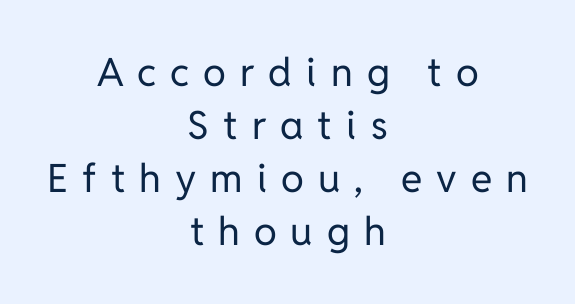
{"serif": "no", "italic": "no", "bold": "no", "weight": "regular", "width": "normal", "stroke_contrast": "low", "x_height": "medium", "monospaced": "no", "underline": "no", "align": "center", "line_spacing": "normal", "line_spacing_ratio": 1.36, "letter_spacing": "wide", "letter_spacing_em": 0.36, "glyph_px": 39}
